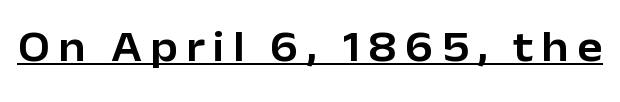
{"serif": "no", "italic": "no", "width": "normal", "stroke_contrast": "low", "x_height": "medium", "monospaced": "no", "underline": "yes", "glyph_px": 43}
